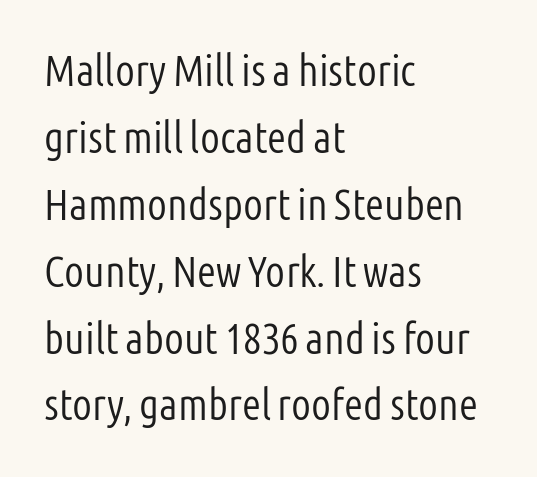
The image shows 44 px light, condensed sans-serif type, upright; set left-aligned, normal line spacing (1.52x), normal letter spacing, not underlined; low stroke contrast and a medium x-height.
